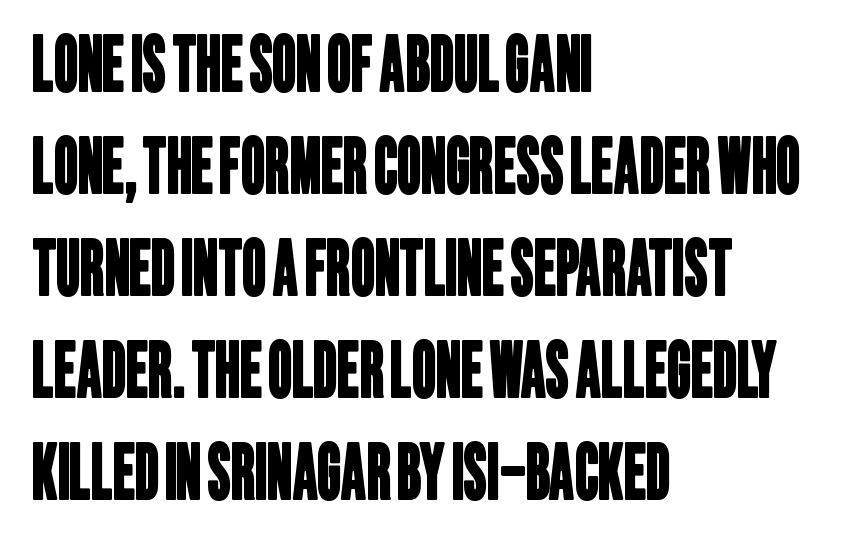
The image shows 75 px condensed sans-serif type; set left-aligned, normal line spacing (1.36x), normal letter spacing, not underlined; low stroke contrast and a large x-height.
